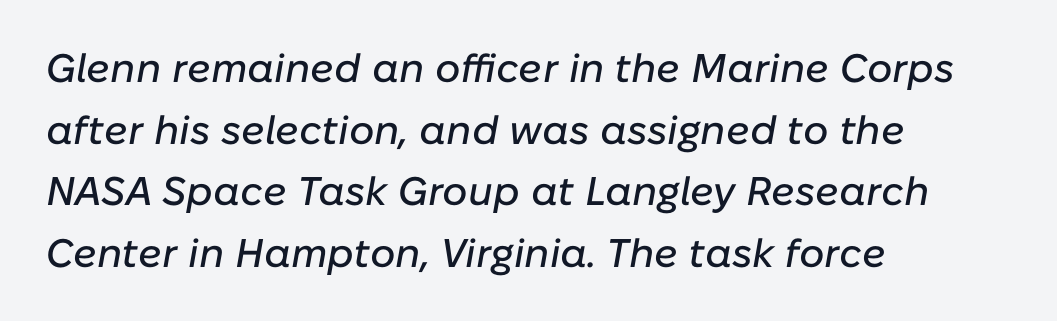
The face used here is rendered with its standard letterfit. Line beginnings align vertically; line endings do not. Compared with ordinary roman type, these characters are visibly tilted. Unmarked baselines from the first word to the last. Varying glyph widths throughout — classic text-font behaviour. Horizontal bands of white between lines are of average thickness.
